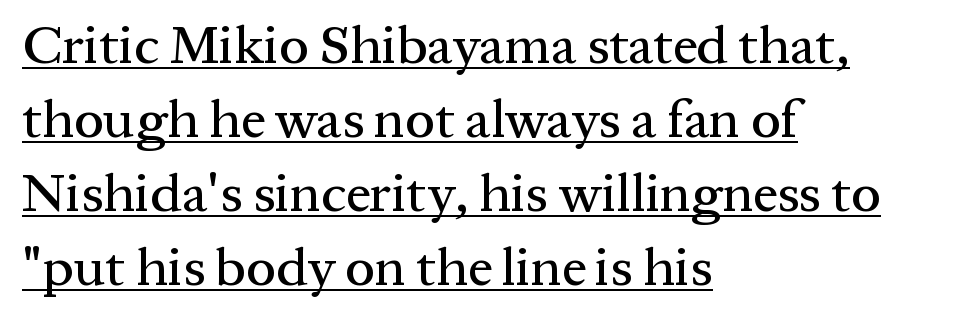
{"serif": "yes", "italic": "no", "width": "normal", "stroke_contrast": "medium", "x_height": "medium", "monospaced": "no", "underline": "yes", "align": "left", "line_spacing": "normal", "line_spacing_ratio": 1.37, "letter_spacing": "normal", "letter_spacing_em": 0.0, "glyph_px": 54}
